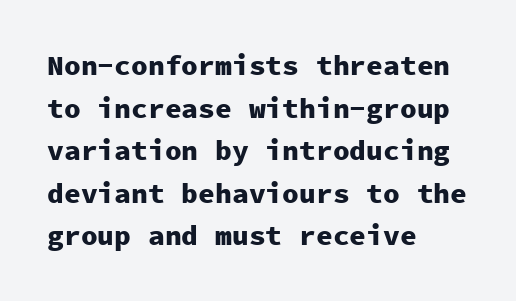
The letters carry no serifs — their stems end cleanly without finishing strokes. Typographic density is high because the face is bold. The lines are quadded left. Compared with typical body copy, the letter spacing here is the same. Posture: upright roman.
